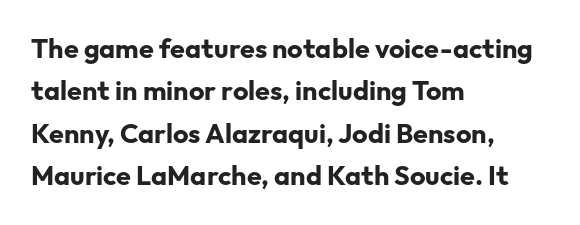
Q: Is the text bold? A: Yes.
Q: Is the text italic (slanted)? A: No, it is upright.
Q: Is the text underlined? A: No.
Q: How is the paragraph aligned? A: Left-aligned.
Q: Is the spacing between letters normal or unusually wide? A: Normal.
Q: Is the spacing between lines tight, normal or loose? A: Normal.
